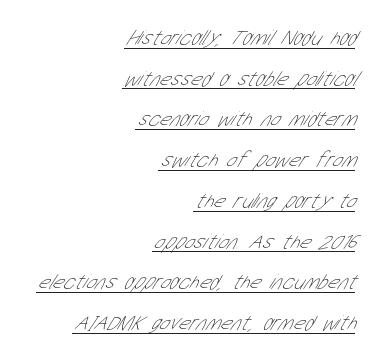
Q: Is the text bold? A: No.
Q: Is the text underlined? A: Yes.
Q: How is the paragraph aligned? A: Right-aligned.
Q: Is the spacing between letters normal or unusually wide? A: Normal.
Q: Is the spacing between lines tight, normal or loose? A: Loose.
